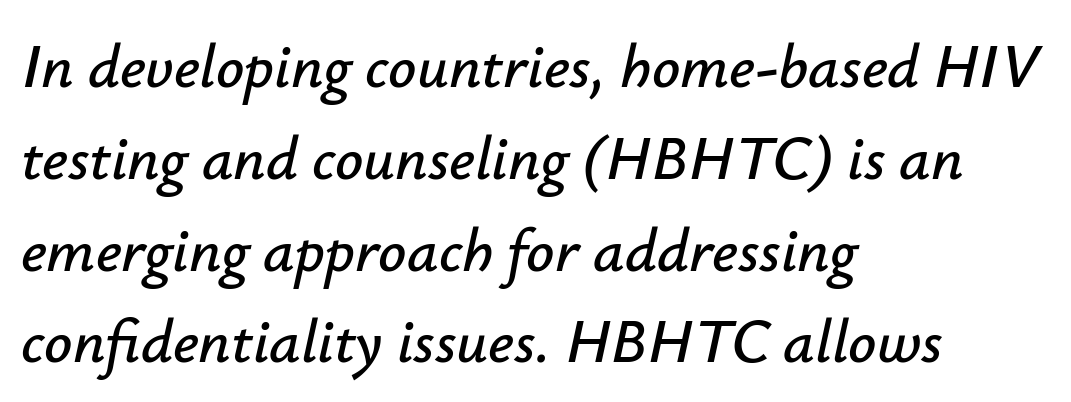
Q: Is the text italic (slanted)? A: Yes, it leans right by about 12 degrees.
Q: Is the text underlined? A: No.
Q: How is the paragraph aligned? A: Left-aligned.
Q: Is the spacing between letters normal or unusually wide? A: Normal.
Q: Is the spacing between lines tight, normal or loose? A: Normal.
Q: Width (condensed, normal, or wide)? A: Normal.
Q: Stroke contrast? A: Low.
Q: x-height? A: Small.
Q: Monospaced? A: No.
